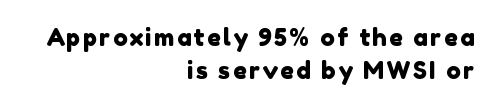
Q: Is the text underlined? A: No.
Q: How is the paragraph aligned? A: Right-aligned.
Q: Is the spacing between lines tight, normal or loose? A: Normal.
